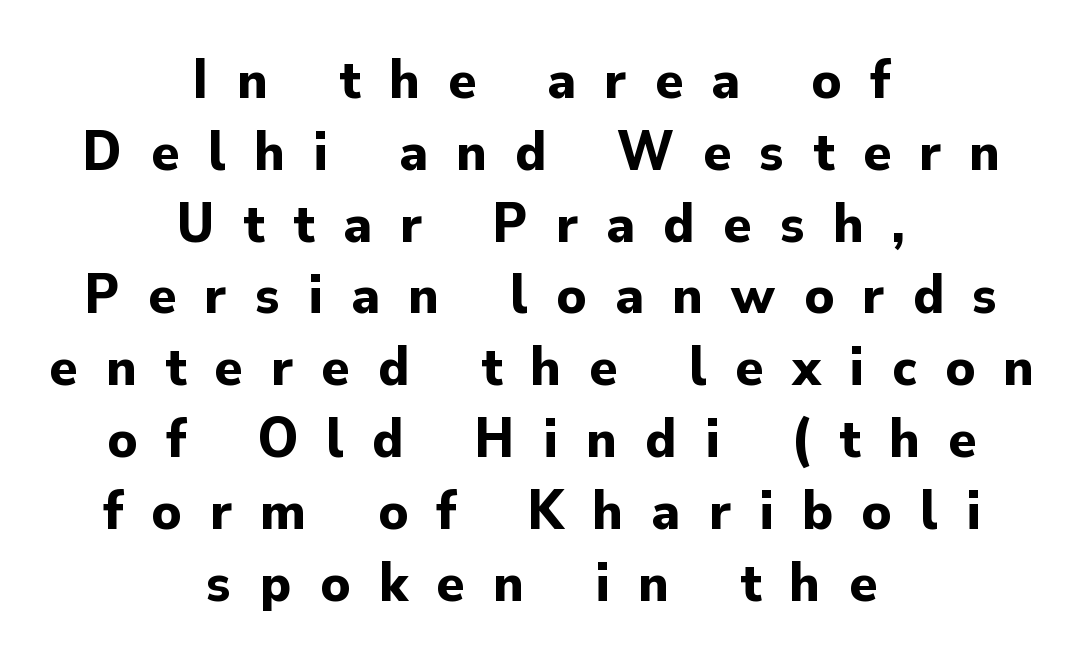
Q: Is the text bold? A: Yes.
Q: Is the text italic (slanted)? A: No, it is upright.
Q: Is the typeface a serif or a sans-serif typeface? A: Sans-serif.
Q: Is the text underlined? A: No.
Q: How is the paragraph aligned? A: Centered.
Q: Is the spacing between letters normal or unusually wide? A: Unusually wide.
Q: Is the spacing between lines tight, normal or loose? A: Normal.
Q: Width (condensed, normal, or wide)? A: Normal.
Q: Stroke contrast? A: Low.
Q: x-height? A: Small.
Q: Monospaced? A: No.
